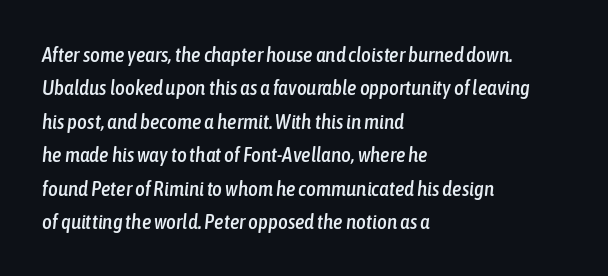
The lines sit at an ordinary, default distance from one another. Glyph-to-glyph distance matches everyday printed text. Anything drawn beneath the words? Only blank space. Horizontally, the lines are justified to the leading edge only.
